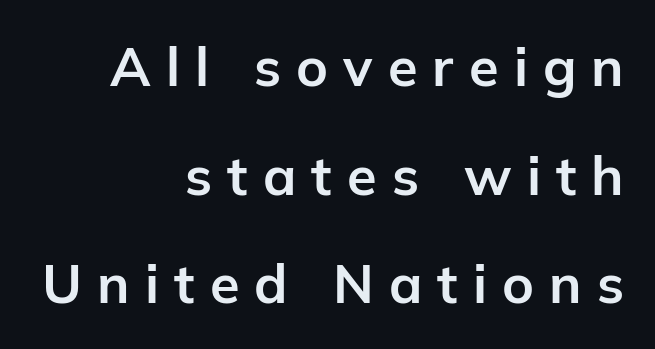
The horizontal fit of the characters is loose and conspicuously gappy. Does the lettering tilt? It doesn't — this is upright. Where is the straight margin? On the right. The passage shown is typed in a proportional face where columns would drift.
